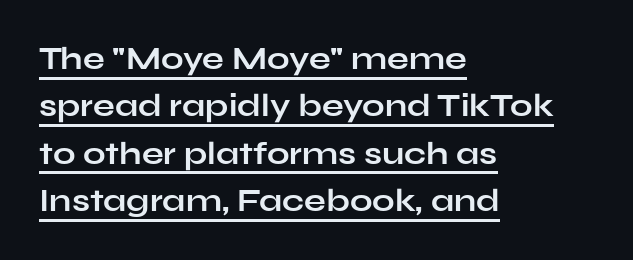
Q: Is the text bold? A: Yes.
Q: Is the text italic (slanted)? A: No, it is upright.
Q: Is the typeface a serif or a sans-serif typeface? A: Sans-serif.
Q: Is the text underlined? A: Yes.
Q: How is the paragraph aligned? A: Left-aligned.
Q: Is the spacing between letters normal or unusually wide? A: Normal.
Q: Is the spacing between lines tight, normal or loose? A: Normal.
Q: Width (condensed, normal, or wide)? A: Wide.
Q: Stroke contrast? A: Low.
Q: x-height? A: Medium.
Q: Monospaced? A: No.
